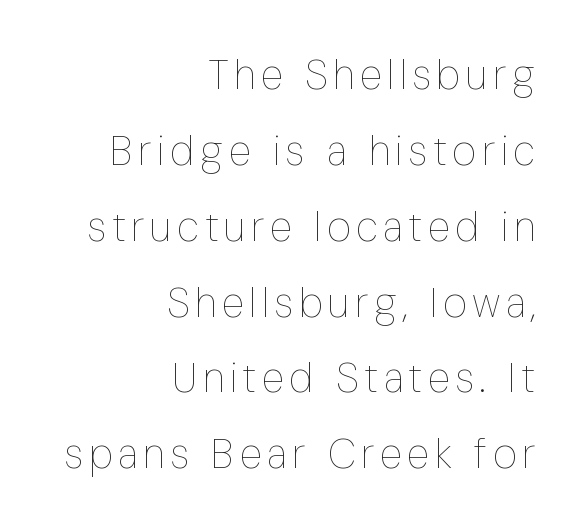
Q: Is the text bold? A: No.
Q: Is the text italic (slanted)? A: No, it is upright.
Q: Is the text underlined? A: No.
Q: How is the paragraph aligned? A: Right-aligned.
Q: Width (condensed, normal, or wide)? A: Condensed.
Q: Stroke contrast? A: Low.
Q: x-height? A: Medium.
Q: Monospaced? A: No.
